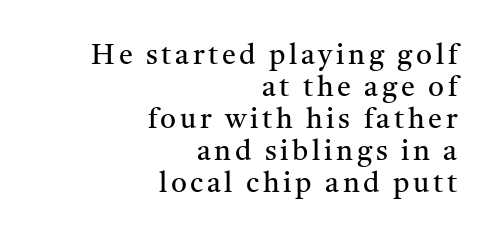
The image shows 28 px regular-weight serif type, upright; set right-aligned, tight line spacing (1.14x), not underlined; medium stroke contrast and a medium x-height.
